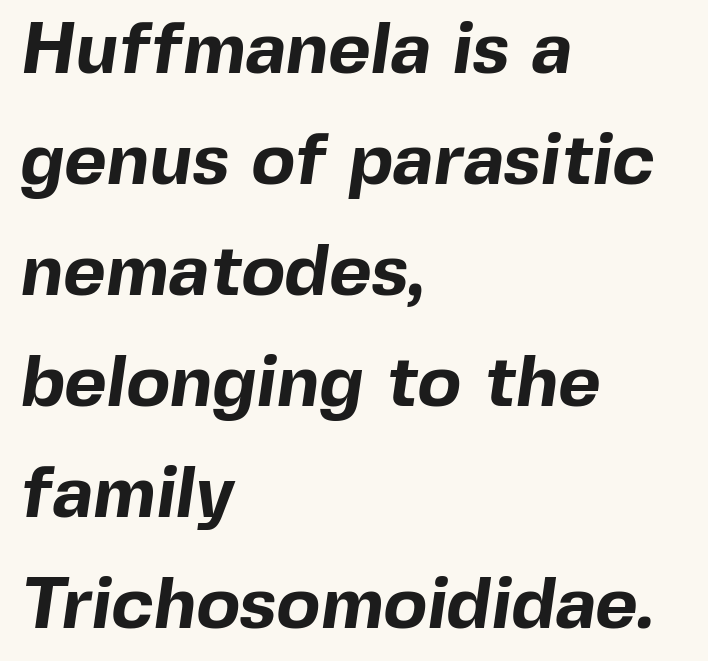
The image shows 73 px bold sans-serif type; set left-aligned, normal line spacing (1.52x), normal letter spacing, not underlined; a medium x-height.
